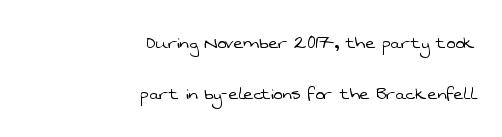
{"bold": "no", "underline": "no", "align": "right", "line_spacing": "loose", "line_spacing_ratio": 2.41, "letter_spacing": "normal", "letter_spacing_em": 0.0, "glyph_px": 21}
